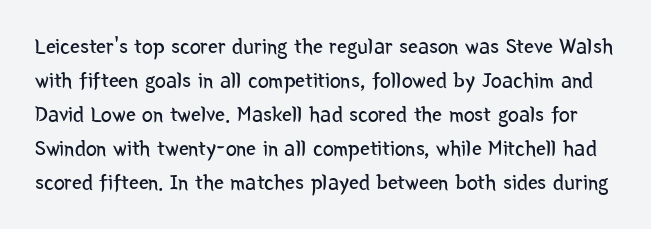
{"italic": "no", "bold": "no", "underline": "no", "line_spacing": "normal", "line_spacing_ratio": 1.54, "letter_spacing": "normal", "letter_spacing_em": 0.0, "glyph_px": 22}
